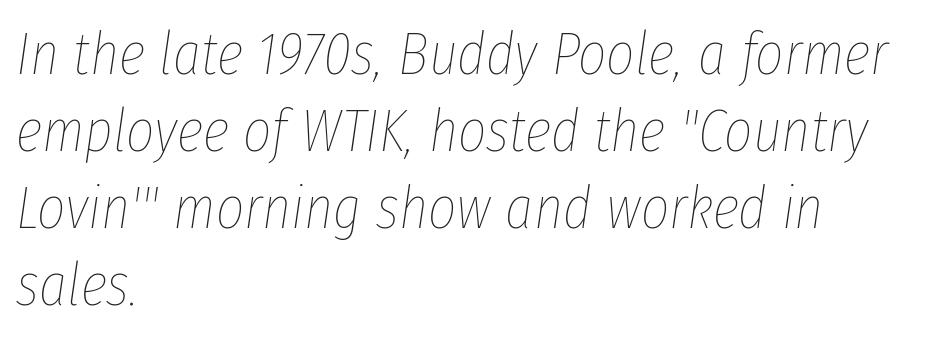
Q: Is the text bold? A: No.
Q: Is the text italic (slanted)? A: Yes, it leans right by about 8 degrees.
Q: Is the text underlined? A: No.
Q: How is the paragraph aligned? A: Left-aligned.
Q: Is the spacing between letters normal or unusually wide? A: Normal.
Q: Is the spacing between lines tight, normal or loose? A: Normal.
Q: Width (condensed, normal, or wide)? A: Condensed.
Q: Stroke contrast? A: Low.
Q: x-height? A: Medium.
Q: Monospaced? A: No.
